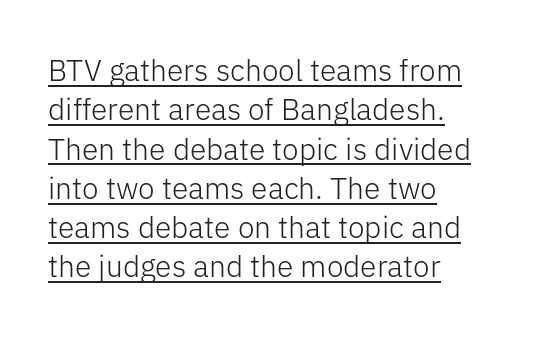
If you drew a ruler down the left edge, every line would touch it. Each new line begins a customary step beneath the previous one. When letters stand straight like this, we call the style roman or upright. No feet cap the strokes, marking this as sans-serif type. Check the space under the baseline: a stroke is drawn there.
